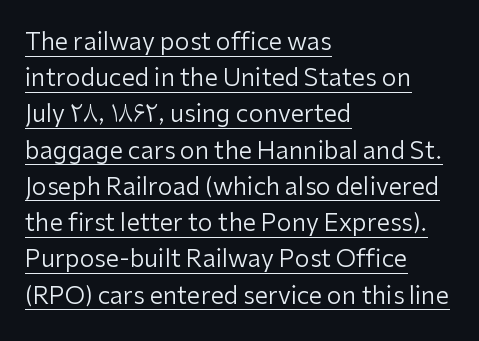
Q: Is the text bold? A: No.
Q: Is the text italic (slanted)? A: No, it is upright.
Q: Is the text underlined? A: Yes.
Q: How is the paragraph aligned? A: Left-aligned.
Q: Is the spacing between letters normal or unusually wide? A: Normal.
Q: Is the spacing between lines tight, normal or loose? A: Normal.
